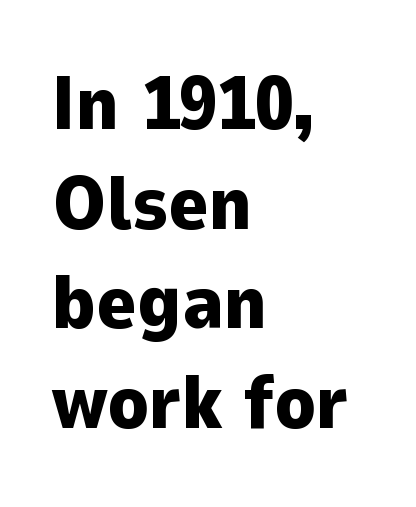
These lines are rendered in a variable-pitch font. Honestly, the row spacing looks completely unremarkable. The type family on display is of the sans-serif kind. The strokes are fattened all the way to bold. These lines stack with their left ends in a neat column. Inter-character spacing is left at the font's built-in metrics.
